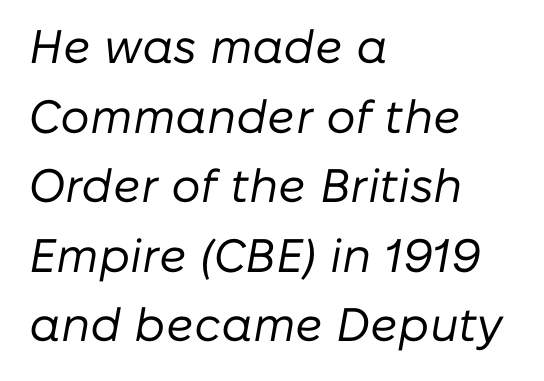
{"italic": "yes", "lean": "right", "slant_degrees": 10, "bold": "no", "weight": "regular", "width": "normal", "stroke_contrast": "low", "x_height": "medium", "monospaced": "no", "underline": "no", "align": "left", "line_spacing": "normal", "line_spacing_ratio": 1.48, "letter_spacing": "normal", "letter_spacing_em": 0.0, "glyph_px": 47}
